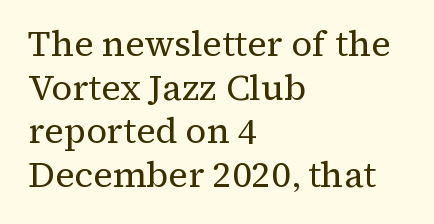
This sample uses an upright cut, with every glyph sitting square on the baseline. Is the stroke heavy? The answer is a plain regular-or-lighter. No word sits above an underline. This is serif lettering, the kind often seen in printed books. Tracking value appears to be zero — textbook default spacing. Line beginnings align vertically; line endings do not.
